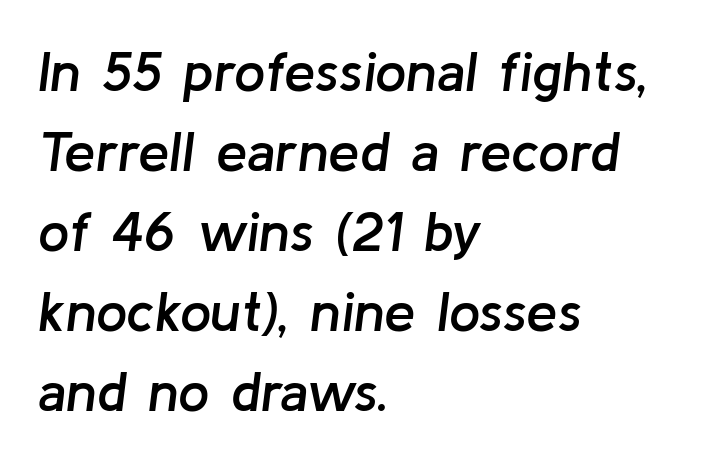
An italicized treatment has been applied to the whole sample. I'd describe the lettering as semibold — firm but not a full bold. The line-height multiplier appears to be the usual default. Character widths vary here, with narrow letters taking less room than wide ones.
